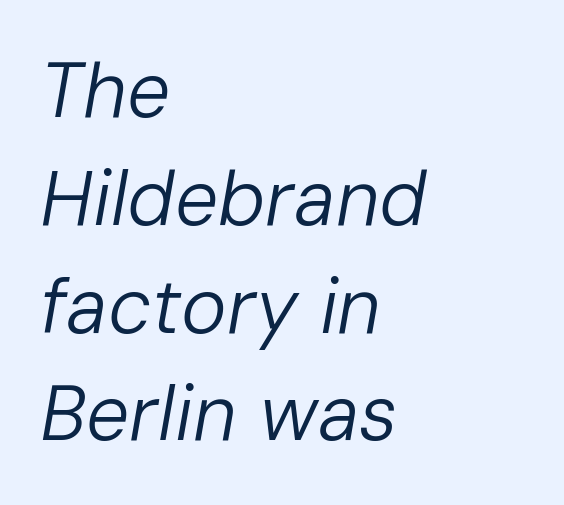
{"italic": "yes", "lean": "right", "slant_degrees": 10, "bold": "no", "weight": "regular", "width": "normal", "stroke_contrast": "low", "x_height": "medium", "monospaced": "no", "underline": "no", "align": "left", "line_spacing": "normal", "line_spacing_ratio": 1.4, "letter_spacing": "normal", "letter_spacing_em": 0.0, "glyph_px": 77}
